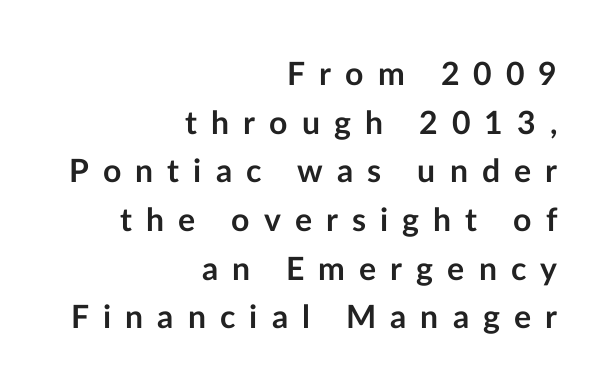
Students, note that the glyphs here are deliberately spaced far apart. Which margin do the lines hug? The right one — the left edge is uneven. Compared with an ordinary text face, these strokes are far heavier — a full bold. The glyphs in this specimen are sans serif. The passage shown is typed in a proportional face where columns would drift. The strip under each line holds only bare page.
